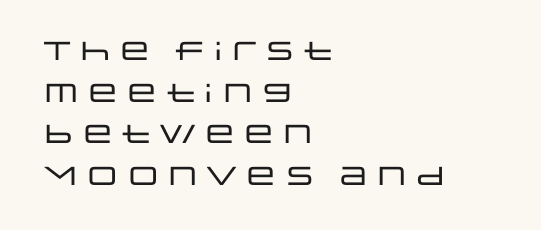
The image shows 26 px text type, upright; set left-aligned, normal line spacing (1.6x), normal letter spacing, not underlined.
